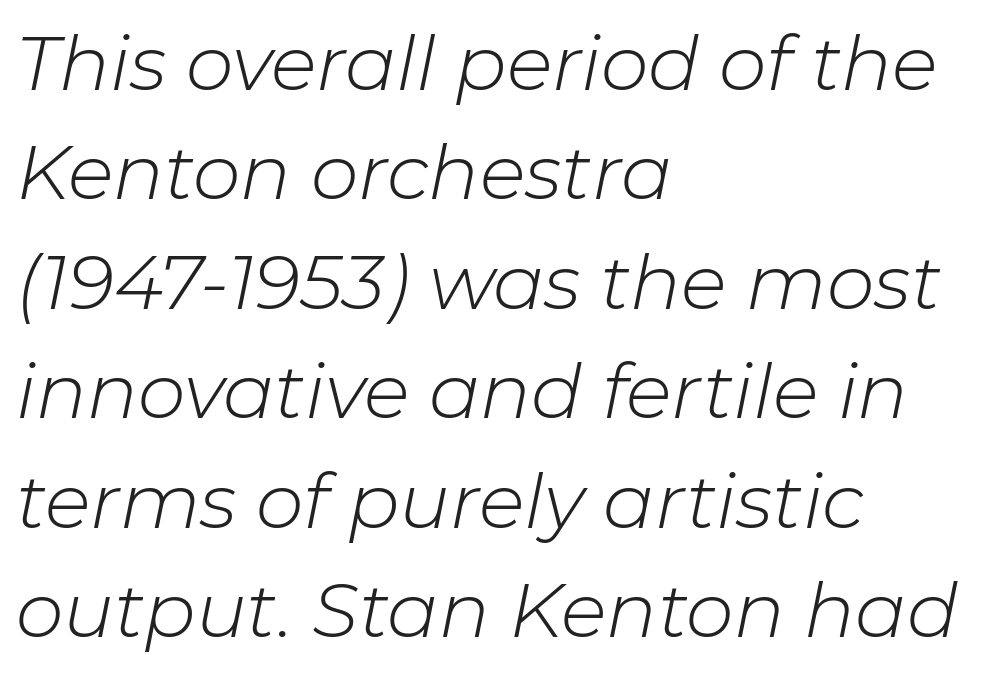
Q: Is the text bold? A: No.
Q: Is the text italic (slanted)? A: Yes, it leans right by about 11 degrees.
Q: Is the text underlined? A: No.
Q: How is the paragraph aligned? A: Left-aligned.
Q: Is the spacing between letters normal or unusually wide? A: Normal.
Q: Is the spacing between lines tight, normal or loose? A: Normal.
Q: Width (condensed, normal, or wide)? A: Normal.
Q: Stroke contrast? A: Low.
Q: x-height? A: Medium.
Q: Monospaced? A: No.
